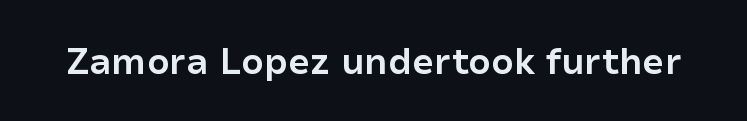
The image shows 36 px bold sans-serif type, upright; set normal letter spacing, not underlined; low stroke contrast and a medium x-height.
